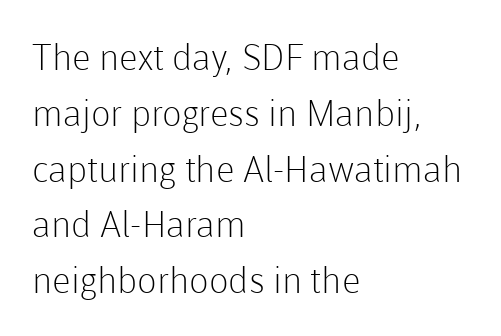
{"serif": "no", "italic": "no", "bold": "no", "weight": "light", "width": "normal", "stroke_contrast": "low", "x_height": "medium", "monospaced": "no", "underline": "no", "align": "left", "line_spacing": "normal", "line_spacing_ratio": 1.55, "letter_spacing": "normal", "letter_spacing_em": 0.0, "glyph_px": 36}
